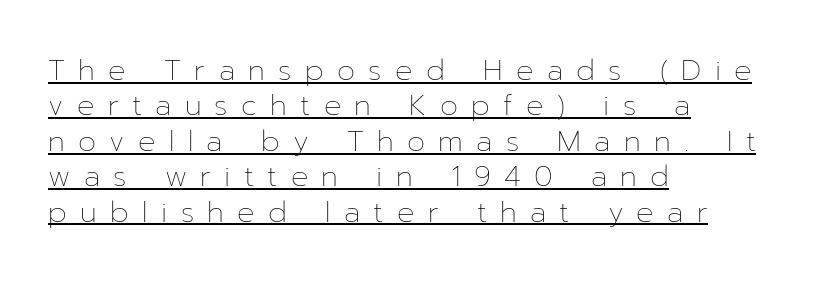
{"italic": "no", "bold": "no", "weight": "thin", "width": "normal", "stroke_contrast": "low", "x_height": "medium", "monospaced": "no", "underline": "yes", "align": "left", "line_spacing_ratio": 1.22, "letter_spacing": "wide", "letter_spacing_em": 0.46, "glyph_px": 29}
